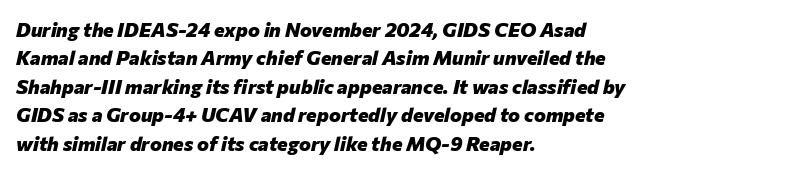
The image shows 20 px bold type, italic (leaning right); set left-aligned, normal line spacing (1.42x), normal letter spacing, not underlined.
